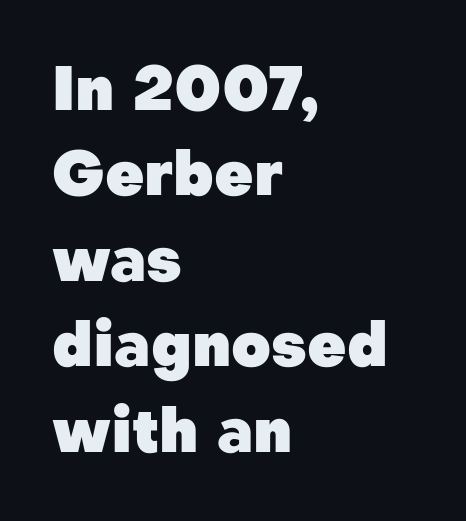
Q: Is the text bold? A: Yes.
Q: Is the text italic (slanted)? A: No, it is upright.
Q: Is the typeface a serif or a sans-serif typeface? A: Sans-serif.
Q: Is the text underlined? A: No.
Q: How is the paragraph aligned? A: Left-aligned.
Q: Is the spacing between letters normal or unusually wide? A: Normal.
Q: Is the spacing between lines tight, normal or loose? A: Normal.
Q: Width (condensed, normal, or wide)? A: Normal.
Q: Stroke contrast? A: Low.
Q: x-height? A: Medium.
Q: Monospaced? A: No.
